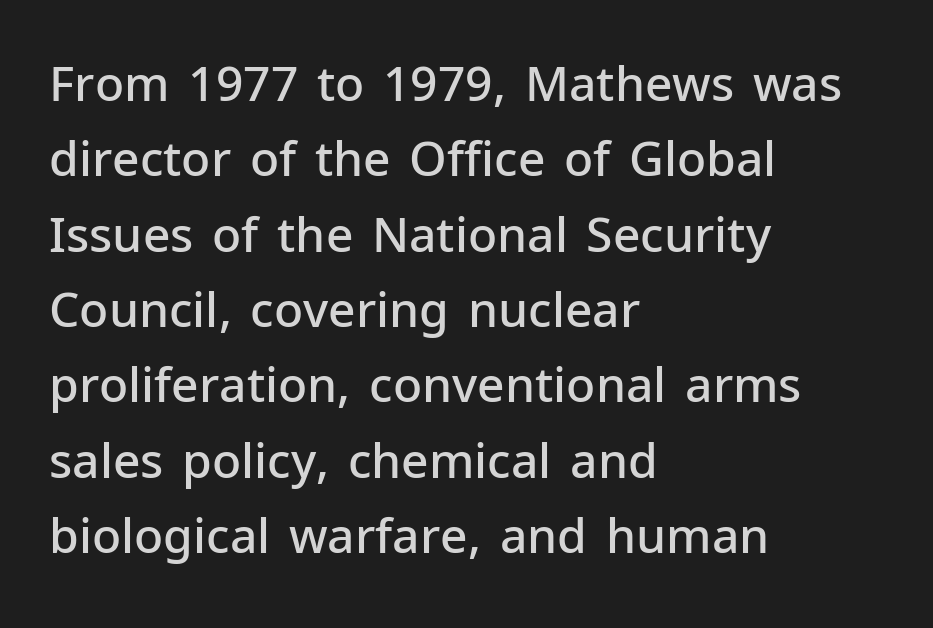
Each letter's strokes conclude bluntly, with no projecting serifs. The letters are semibold — heavier than regular but short of a full bold. The specimen reads as upright at a glance. All the whitespace from short lines collects on the right.
